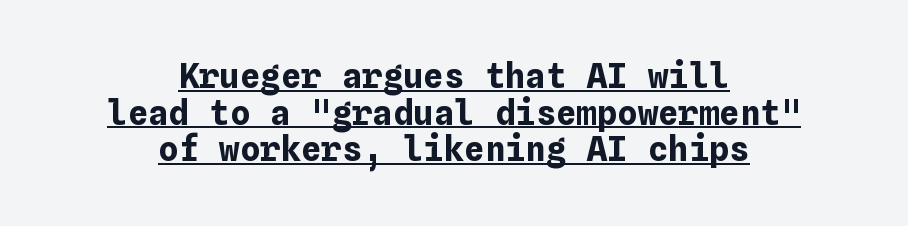
In CSS terms this would be text-align: center. The sample's only ornament is a line tracing under the words. I'd describe the lettering as bold — thick and assertive. When letters stand straight like this, we call the style roman or upright.
